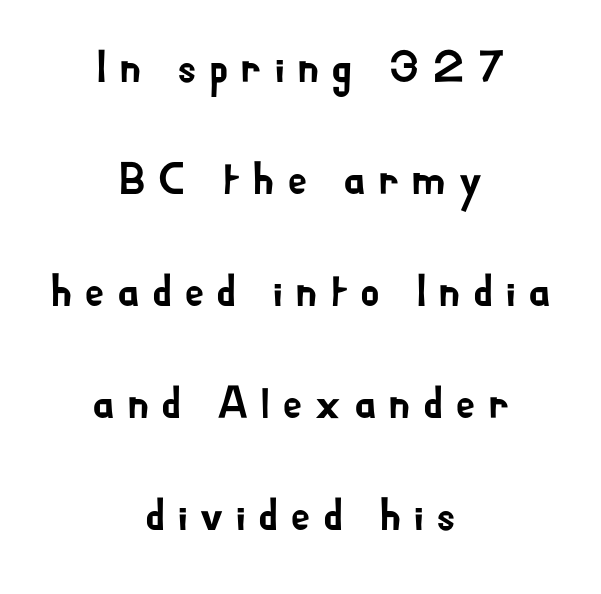
The image shows 45 px sans-serif type, upright; set centered, loose line spacing (2.49x), unusually wide letter spacing (+0.26 em), not underlined; low stroke contrast and a small x-height.
